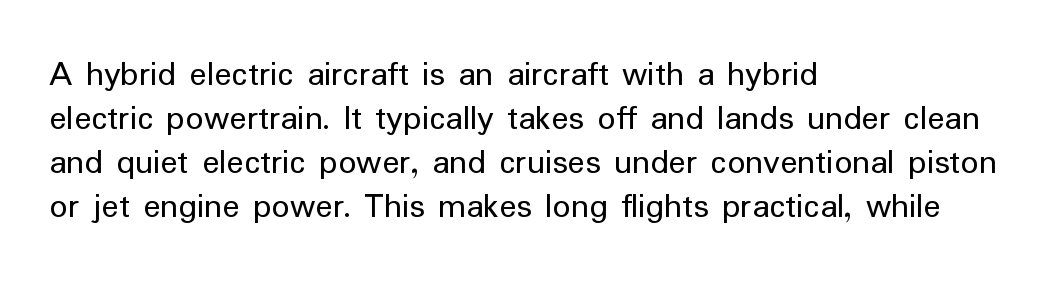
Q: Is the text bold? A: No.
Q: Is the text italic (slanted)? A: No, it is upright.
Q: Is the typeface a serif or a sans-serif typeface? A: Sans-serif.
Q: Is the text underlined? A: No.
Q: How is the paragraph aligned? A: Left-aligned.
Q: Is the spacing between letters normal or unusually wide? A: Normal.
Q: Width (condensed, normal, or wide)? A: Normal.
Q: Stroke contrast? A: Low.
Q: x-height? A: Medium.
Q: Monospaced? A: No.
